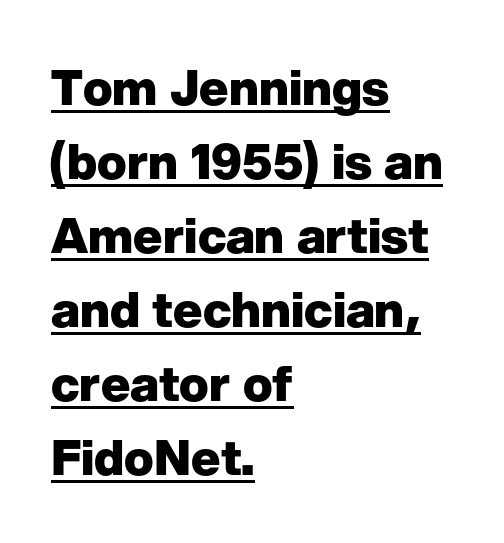
The image shows 49 px heavy sans-serif type, upright; set left-aligned, normal line spacing (1.51x), normal letter spacing, underlined; low stroke contrast and a medium x-height.
